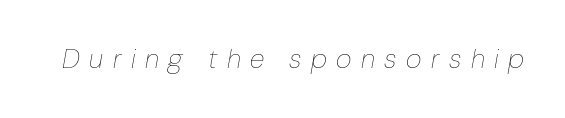
The passage shown leans; its letterforms are oblique. Check the space under the baseline: it is left empty. Substantial extra tracking has been applied to these lines. Stroke mass is kept to a normal reading level or below.
